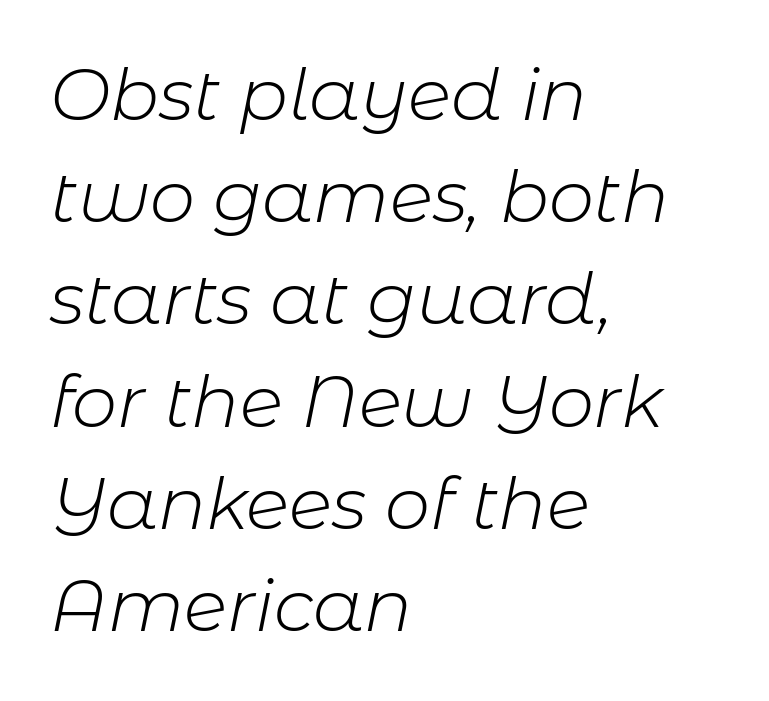
{"italic": "yes", "lean": "right", "slant_degrees": 11, "bold": "no", "weight": "light", "width": "normal", "stroke_contrast": "low", "x_height": "medium", "monospaced": "no", "underline": "no", "align": "left", "line_spacing": "normal", "line_spacing_ratio": 1.42, "letter_spacing": "normal", "letter_spacing_em": 0.0, "glyph_px": 72}
